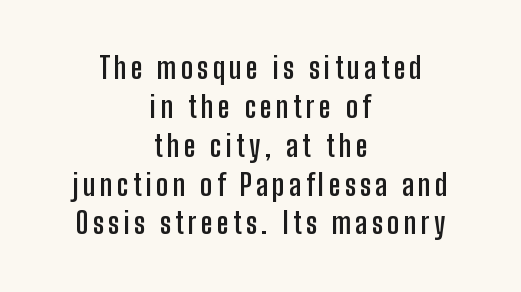
Q: Is the text bold? A: Yes.
Q: Is the text italic (slanted)? A: No, it is upright.
Q: Is the typeface a serif or a sans-serif typeface? A: Sans-serif.
Q: Is the text underlined? A: No.
Q: How is the paragraph aligned? A: Centered.
Q: Is the spacing between lines tight, normal or loose? A: Normal.
Q: Width (condensed, normal, or wide)? A: Condensed.
Q: Stroke contrast? A: Low.
Q: x-height? A: Medium.
Q: Monospaced? A: No.
